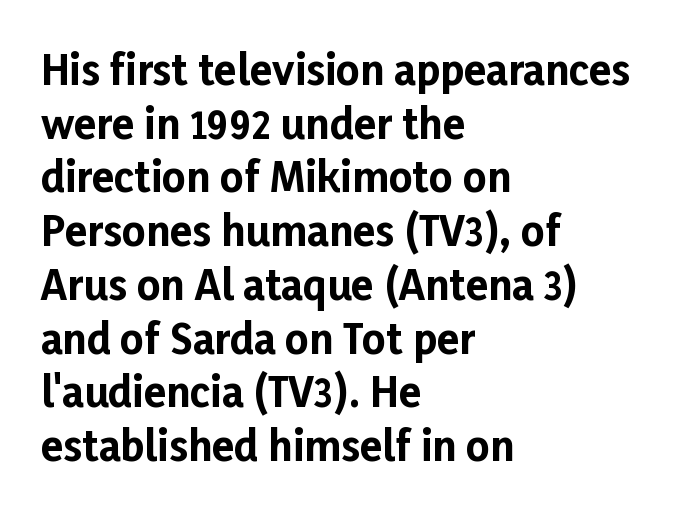
Q: Is the text bold? A: Yes.
Q: Is the text italic (slanted)? A: No, it is upright.
Q: Is the typeface a serif or a sans-serif typeface? A: Sans-serif.
Q: Is the text underlined? A: No.
Q: How is the paragraph aligned? A: Left-aligned.
Q: Is the spacing between letters normal or unusually wide? A: Normal.
Q: Is the spacing between lines tight, normal or loose? A: Normal.
Q: Width (condensed, normal, or wide)? A: Normal.
Q: Stroke contrast? A: Low.
Q: x-height? A: Medium.
Q: Monospaced? A: No.
